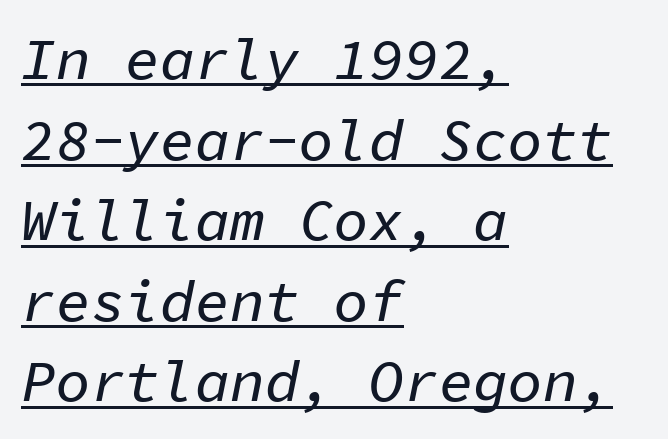
Q: Is the text italic (slanted)? A: Yes, it leans right by about 11 degrees.
Q: Is the text underlined? A: Yes.
Q: How is the paragraph aligned? A: Left-aligned.
Q: Is the spacing between letters normal or unusually wide? A: Normal.
Q: Is the spacing between lines tight, normal or loose? A: Normal.
Q: Width (condensed, normal, or wide)? A: Normal.
Q: Stroke contrast? A: Low.
Q: x-height? A: Medium.
Q: Monospaced? A: Yes.
